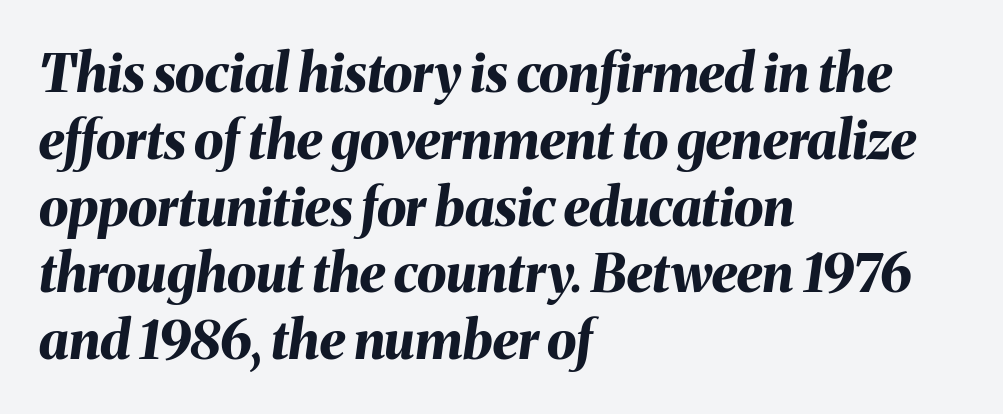
Q: Is the text bold? A: Yes.
Q: Is the text italic (slanted)? A: Yes, it leans right by about 8 degrees.
Q: Is the text underlined? A: No.
Q: How is the paragraph aligned? A: Left-aligned.
Q: Is the spacing between letters normal or unusually wide? A: Normal.
Q: Is the spacing between lines tight, normal or loose? A: Normal.
Q: Width (condensed, normal, or wide)? A: Normal.
Q: Stroke contrast? A: Medium.
Q: x-height? A: Medium.
Q: Monospaced? A: No.
